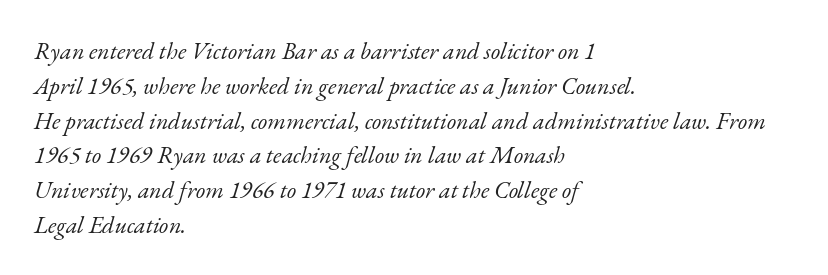
Q: Is the text bold? A: No.
Q: Is the text italic (slanted)? A: Yes, it leans right by about 17 degrees.
Q: Is the text underlined? A: No.
Q: How is the paragraph aligned? A: Left-aligned.
Q: Is the spacing between letters normal or unusually wide? A: Normal.
Q: Is the spacing between lines tight, normal or loose? A: Normal.
